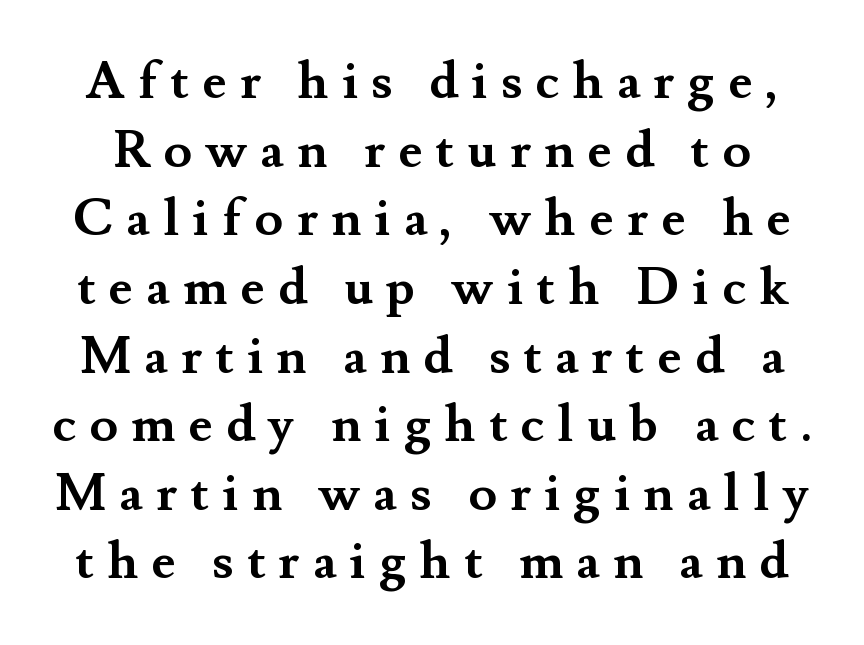
The image shows 52 px semibold serif type, upright; set normal line spacing (1.32x), unusually wide letter spacing (+0.25 em), not underlined; medium stroke contrast and a small x-height.
